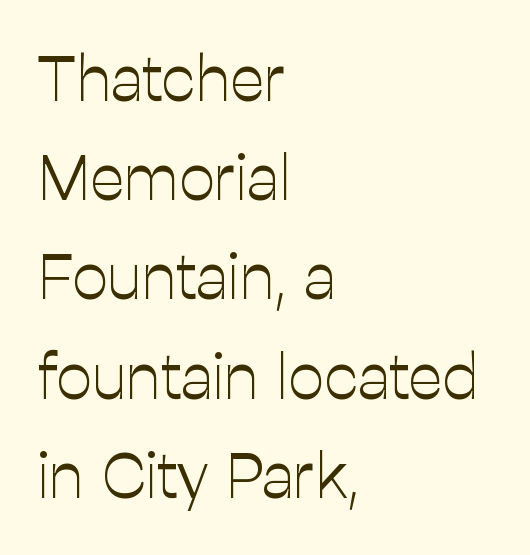
Q: Is the text bold? A: No.
Q: Is the text italic (slanted)? A: No, it is upright.
Q: Is the typeface a serif or a sans-serif typeface? A: Sans-serif.
Q: Is the text underlined? A: No.
Q: How is the paragraph aligned? A: Left-aligned.
Q: Is the spacing between letters normal or unusually wide? A: Normal.
Q: Is the spacing between lines tight, normal or loose? A: Normal.
Q: Width (condensed, normal, or wide)? A: Normal.
Q: Stroke contrast? A: Low.
Q: x-height? A: Medium.
Q: Monospaced? A: No.
